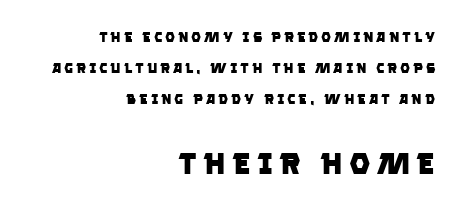
{"serif": "no", "bold": "yes", "weight": "heavy", "width": "normal", "stroke_contrast": "low", "x_height": "large", "monospaced": "no", "underline": "no", "align": "right", "line_spacing": "loose", "line_spacing_ratio": 2.2, "letter_spacing": "wide", "letter_spacing_em": 0.2, "larger_block": "second", "size_ratio": 2.14, "glyph_px": 30}
